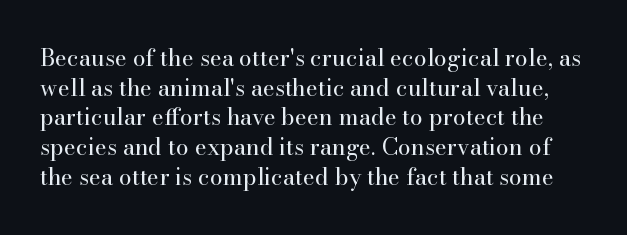
{"italic": "no", "bold": "no", "underline": "no", "line_spacing": "normal", "line_spacing_ratio": 1.29, "letter_spacing": "normal", "letter_spacing_em": 0.0, "glyph_px": 23}
